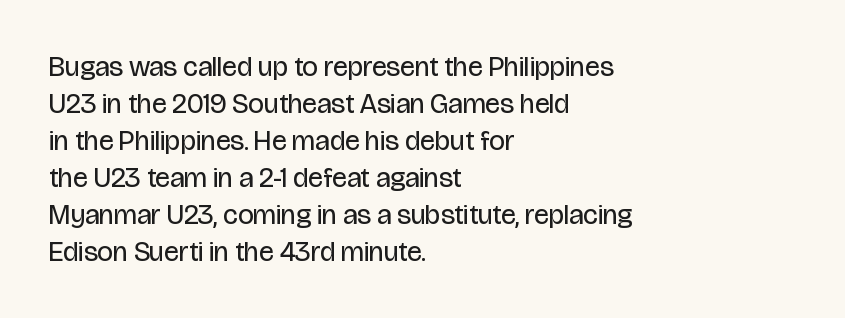
The ragged edge is on the right, which tells us the setting is flush left. Note: no serifs on the glyphs. The rendering uses natural spacing where letterforms have individual widths. Plain, unruled lines of type. No italicization has been applied; the sample stays upright. Interline gaps are of average width in this sample.
